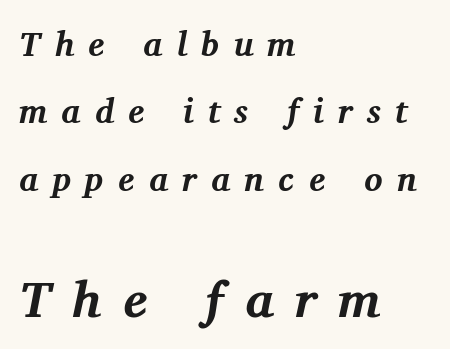
{"serif": "yes", "italic": "yes", "lean": "right", "slant_degrees": 11, "bold": "yes", "weight": "bold", "width": "normal", "stroke_contrast": "medium", "x_height": "medium", "monospaced": "no", "underline": "no", "align": "left", "line_spacing": "loose", "line_spacing_ratio": 1.98, "letter_spacing": "wide", "letter_spacing_em": 0.42, "larger_block": "second", "size_ratio": 1.5, "glyph_px": 51}
